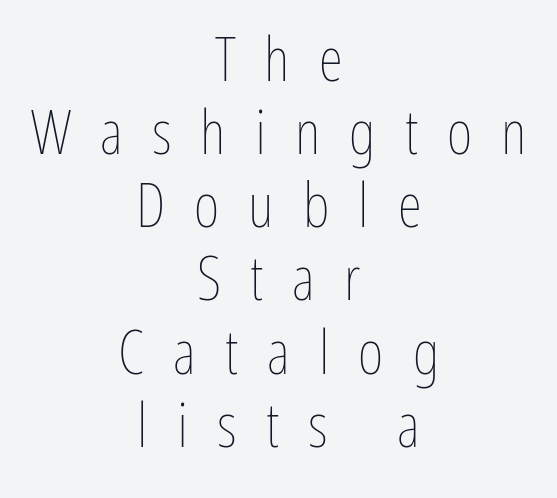
Q: Is the text bold? A: No.
Q: Is the text italic (slanted)? A: No, it is upright.
Q: Is the text underlined? A: No.
Q: How is the paragraph aligned? A: Centered.
Q: Is the spacing between letters normal or unusually wide? A: Unusually wide.
Q: Width (condensed, normal, or wide)? A: Condensed.
Q: Stroke contrast? A: Low.
Q: x-height? A: Medium.
Q: Monospaced? A: No.
